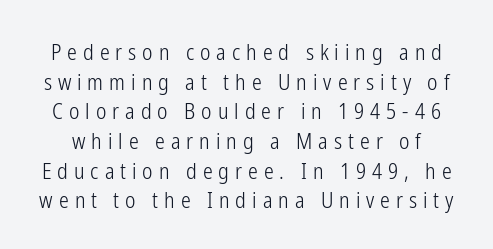
The image shows 22 px text type, upright; set normal line spacing (1.35x), unusually wide letter spacing (+0.27 em), not underlined.
